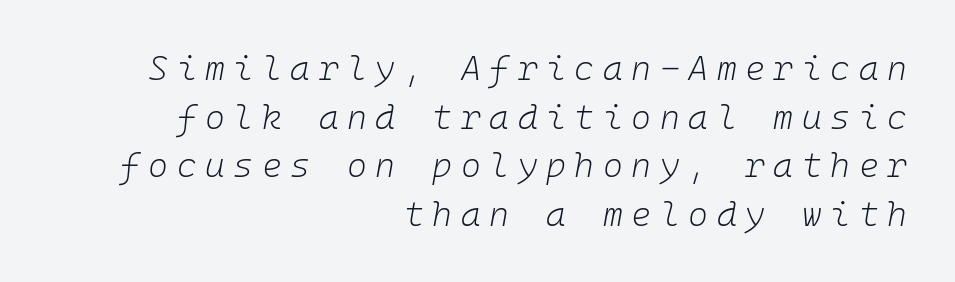
Successive baselines arrive at the customary interval. The glyphs look as if they've been sheared to an angle. This sample has the even, mechanical cadence of fixed-width lettering. Glance below the letters and you will spot only blank space. This rendering widens character spacing well past its baseline value. Think standard paragraph weight, or any step lighter than that.
